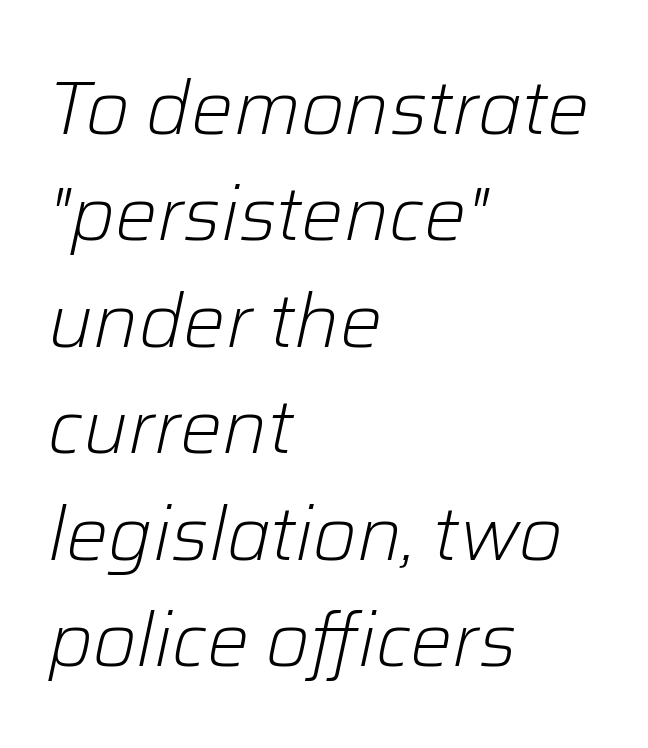
Letter spacing: default. No word sits above an underline. The typesetting does not lean heavy: it is not bold. Each letter keeps its own natural width here, so spacing adapts to shape.
